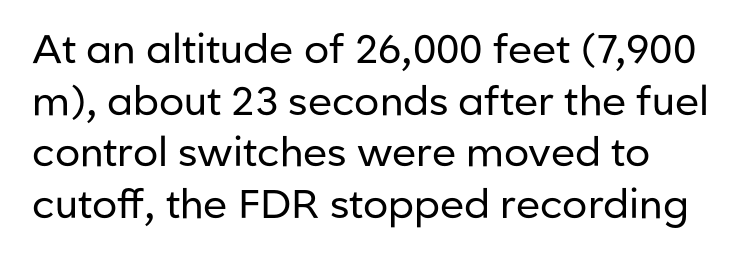
Type style note: lacks serifs. Regular leading. Upright lettering throughout. Which margin do the lines hug? The left one — the right edge is uneven.
